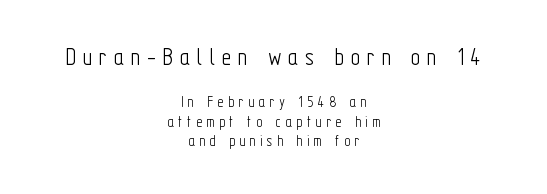
{"italic": "no", "bold": "no", "underline": "no", "align": "center", "line_spacing": "tight", "line_spacing_ratio": 1.14, "letter_spacing": "wide", "letter_spacing_em": 0.25, "larger_block": "first", "size_ratio": 1.53, "glyph_px": 26}
